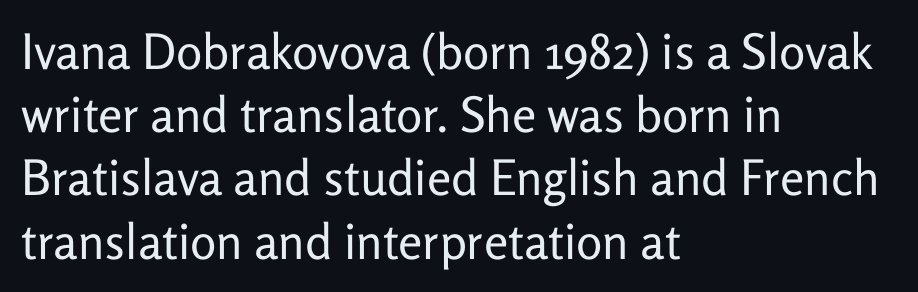
The image shows 49 px regular-weight sans-serif type, upright; set left-aligned, normal line spacing (1.29x), normal letter spacing, not underlined; low stroke contrast and a medium x-height.
